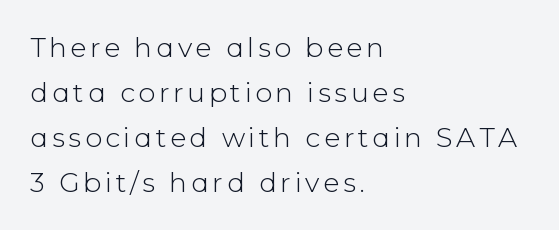
The image shows 27 px text type, upright; set left-aligned, normal line spacing (1.67x), not underlined.
